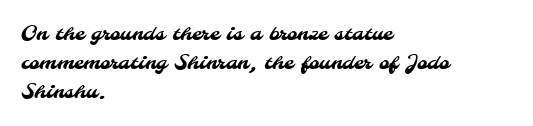
The image shows 20 px text type; set left-aligned, normal line spacing (1.45x), normal letter spacing, not underlined.
